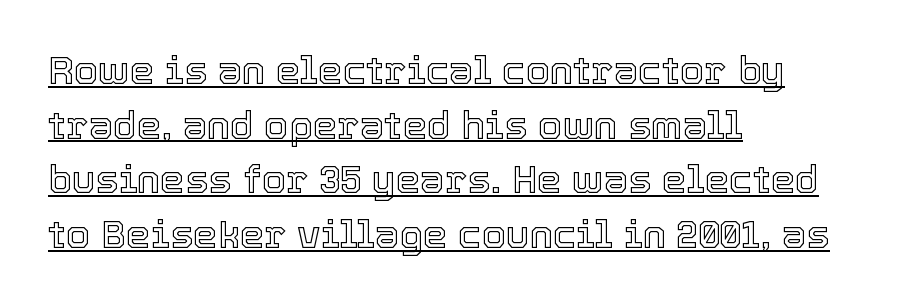
{"italic": "no", "width": "normal", "x_height": "medium", "monospaced": "no", "underline": "yes", "align": "left", "line_spacing": "normal", "line_spacing_ratio": 1.4, "letter_spacing": "normal", "letter_spacing_em": 0.0, "glyph_px": 39}
